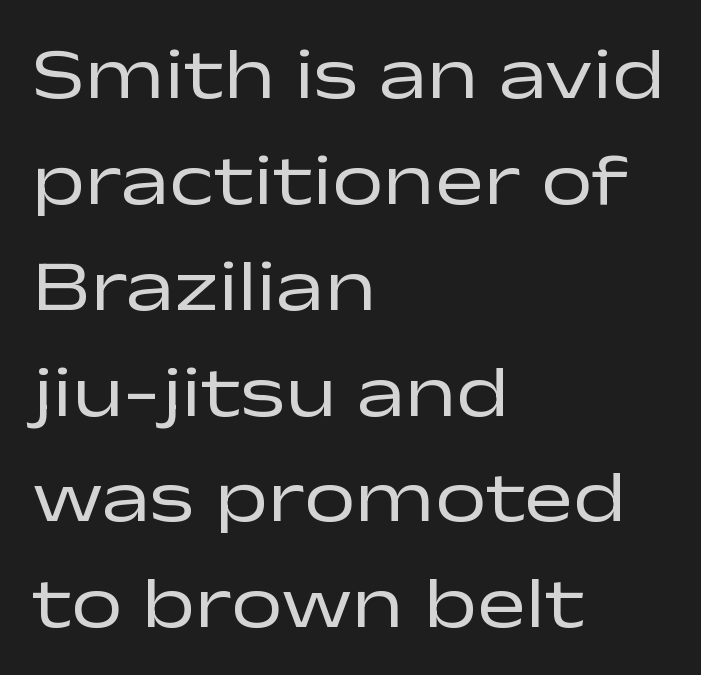
The image shows 73 px regular-weight, wide sans-serif type, upright; set left-aligned, normal line spacing (1.45x), normal letter spacing, not underlined; low stroke contrast and a medium x-height.
